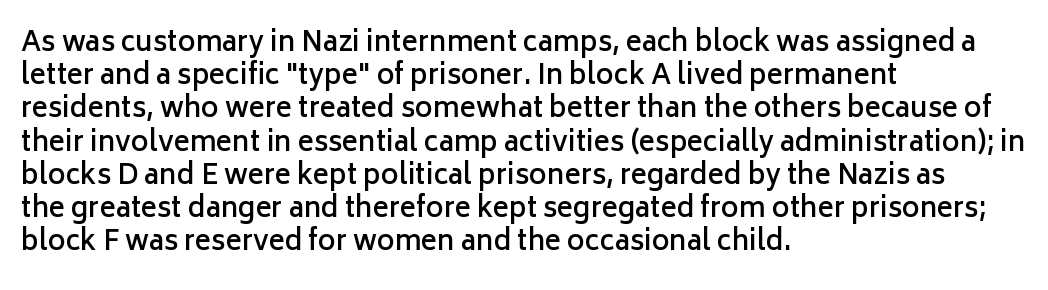
Short and long lines alike share a common starting point at left. The axis of the letterforms is exactly vertical. Plain, unruled lines of type. Caption: semibold face, moderately heavy strokes. How are the letters spaced? Ordinarily, with no added tracking.
